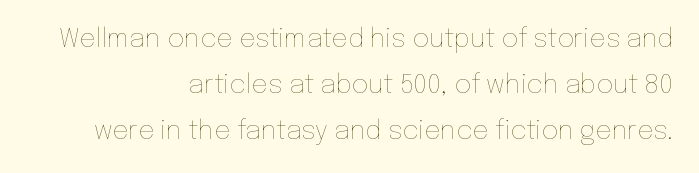
Line endings align vertically; line beginnings do not. Compared with typical body copy, the letter spacing here is the same. On a weight scale, this lands at 450 or below. Nope, not italic — everything's standing straight. A clean baseline with only descenders dipping below it.
